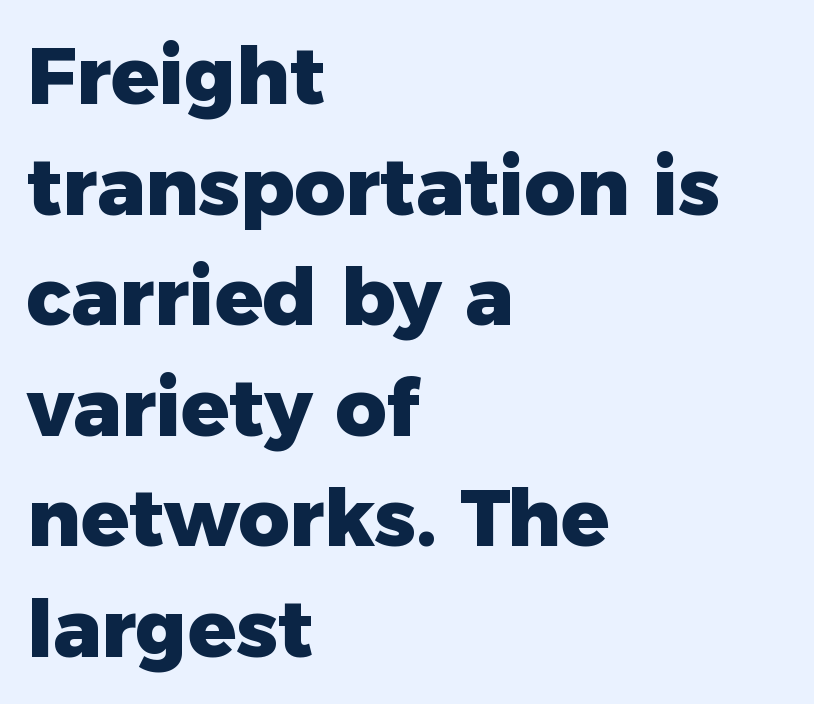
Designer's note — italics off, roman on. Reading down the block, your eye returns to a fixed left position each line. Interline gaps are of average width in this sample. Its strokes are broad and dark, the hallmark of bold type.
